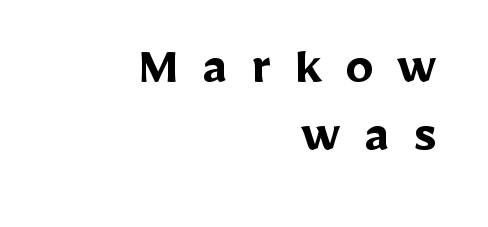
Character widths vary here, with narrow letters taking less room than wide ones. These lines have a slow, spaced-out rhythm from letter to letter. Weight check: bold — yes, fully. When letters stand straight like this, we call the style roman or upright. Each letter's strokes conclude bluntly, with no projecting serifs.
